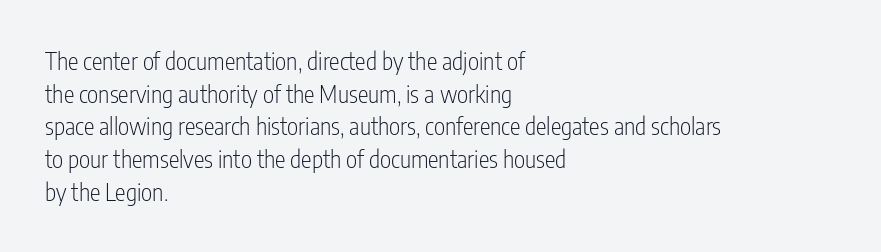
{"italic": "no", "bold": "no", "underline": "no", "align": "left", "line_spacing": "normal", "line_spacing_ratio": 1.36, "letter_spacing": "normal", "letter_spacing_em": 0.0, "glyph_px": 24}
